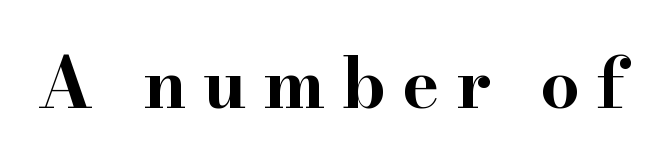
I'd call this a serif setting — the letters wear small feet. Bare-footed words on every line. Rendered with straight, roman letterforms. How are the letters spaced? Widely, with obvious added tracking. The letters advance in unequal steps, a hallmark of proportional type. How heavy is the stroke? Heavy — this is a bold.
